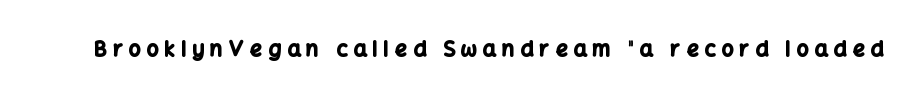
{"italic": "no", "bold": "yes", "underline": "no", "letter_spacing": "wide", "letter_spacing_em": 0.29, "glyph_px": 21}
